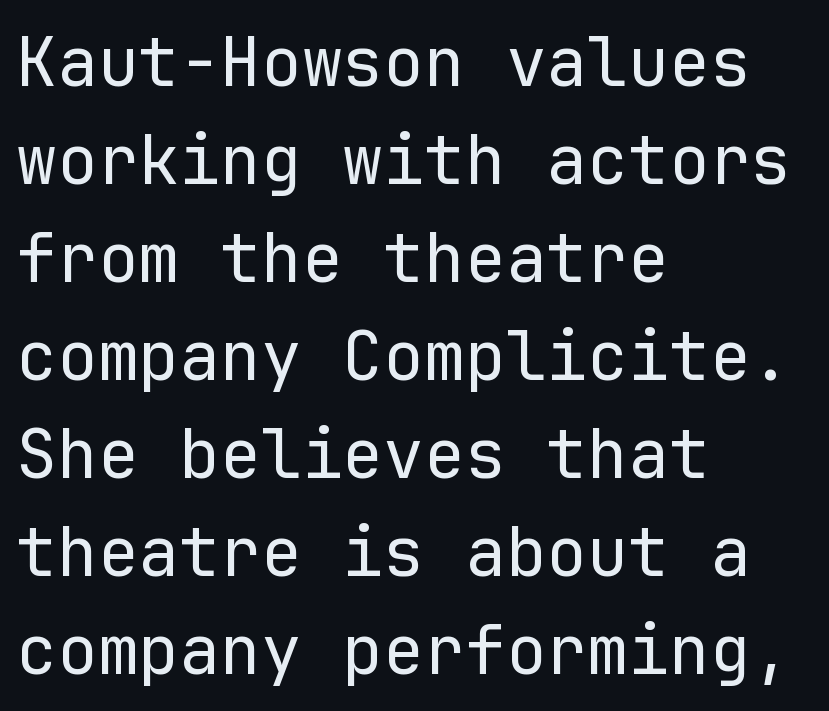
Q: Is the text bold? A: No.
Q: Is the text italic (slanted)? A: No, it is upright.
Q: Is the typeface a serif or a sans-serif typeface? A: Sans-serif.
Q: Is the text underlined? A: No.
Q: How is the paragraph aligned? A: Left-aligned.
Q: Is the spacing between letters normal or unusually wide? A: Normal.
Q: Is the spacing between lines tight, normal or loose? A: Normal.
Q: Width (condensed, normal, or wide)? A: Normal.
Q: Stroke contrast? A: Low.
Q: x-height? A: Medium.
Q: Monospaced? A: Yes.
